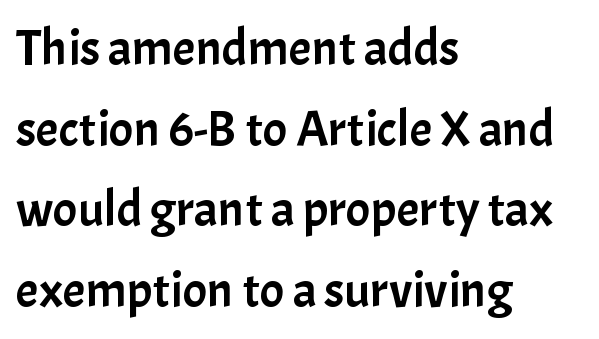
The image shows 51 px sans-serif type, upright; set left-aligned, normal line spacing (1.58x), normal letter spacing, not underlined; low stroke contrast and a medium x-height.
